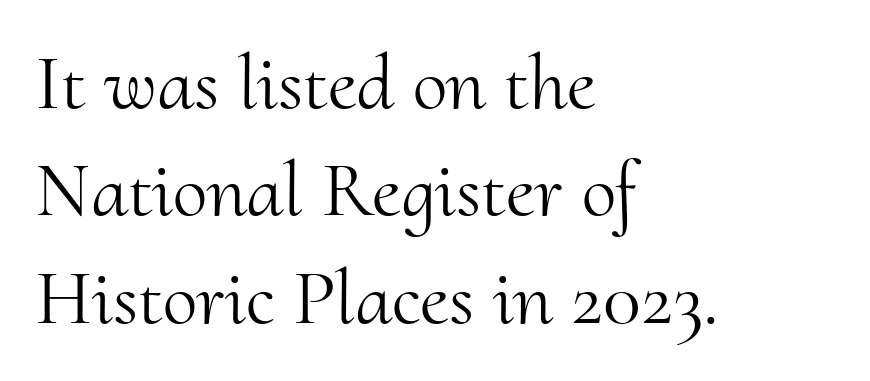
Q: Is the text bold? A: No.
Q: Is the text italic (slanted)? A: No, it is upright.
Q: Is the typeface a serif or a sans-serif typeface? A: Serif.
Q: Is the text underlined? A: No.
Q: How is the paragraph aligned? A: Left-aligned.
Q: Is the spacing between letters normal or unusually wide? A: Normal.
Q: Is the spacing between lines tight, normal or loose? A: Normal.
Q: Width (condensed, normal, or wide)? A: Normal.
Q: Stroke contrast? A: Medium.
Q: x-height? A: Small.
Q: Monospaced? A: No.
